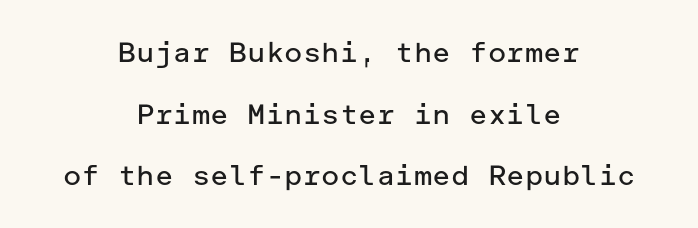
{"serif": "no", "italic": "no", "bold": "no", "weight": "regular", "width": "normal", "stroke_contrast": "low", "x_height": "medium", "underline": "no", "align": "center", "line_spacing": "loose", "line_spacing_ratio": 2.2, "letter_spacing": "normal", "letter_spacing_em": 0.0, "glyph_px": 28}
